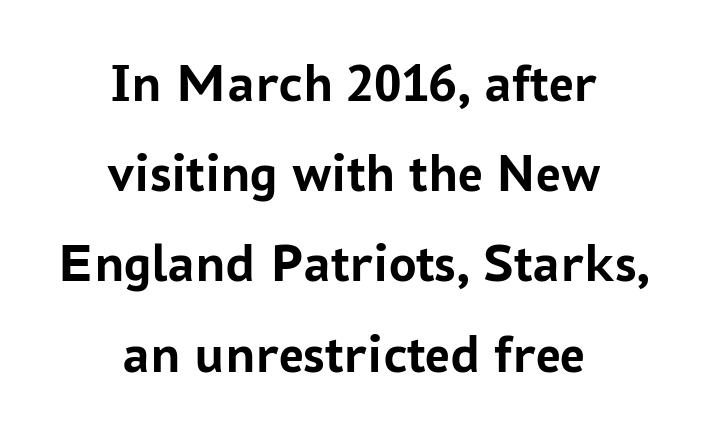
Q: Is the text bold? A: Yes.
Q: Is the text italic (slanted)? A: No, it is upright.
Q: Is the typeface a serif or a sans-serif typeface? A: Sans-serif.
Q: Is the text underlined? A: No.
Q: How is the paragraph aligned? A: Centered.
Q: Is the spacing between letters normal or unusually wide? A: Normal.
Q: Is the spacing between lines tight, normal or loose? A: Normal.
Q: Width (condensed, normal, or wide)? A: Normal.
Q: Stroke contrast? A: Low.
Q: x-height? A: Medium.
Q: Monospaced? A: No.
